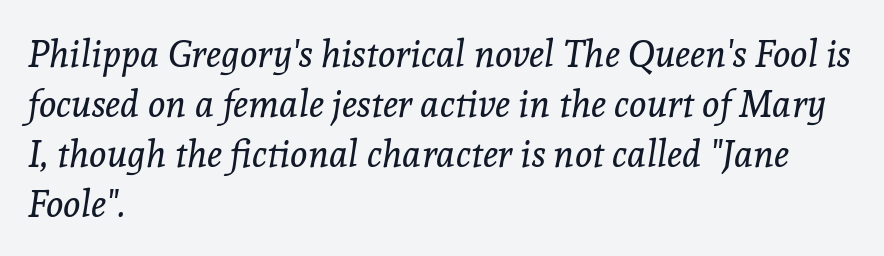
The image shows 37 px regular-weight serif type, italic (leaning right); set left-aligned, normal line spacing (1.35x), normal letter spacing, not underlined; a medium x-height.
